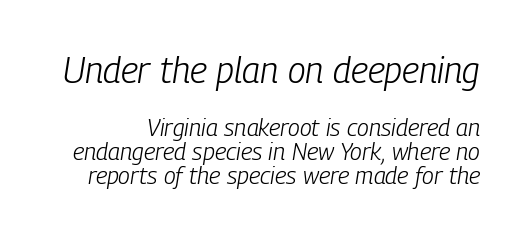
The image shows 36 px light, condensed type, italic (leaning right); set tight line spacing (0.99x), normal letter spacing, not underlined; the first (top) block is 1.5x larger; low stroke contrast and a medium x-height.
